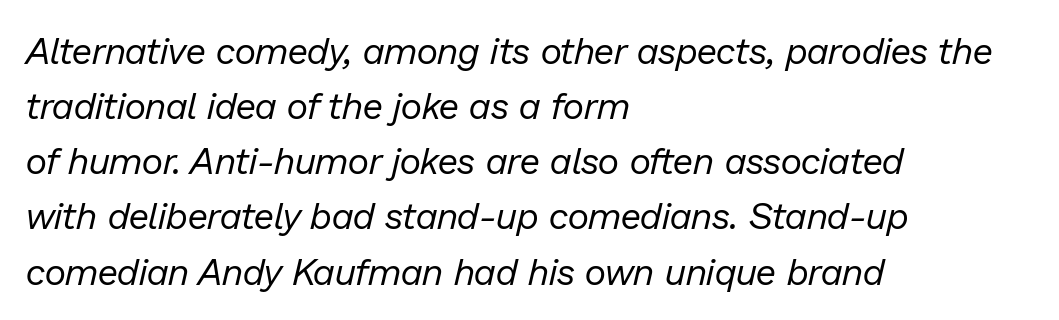
{"italic": "yes", "lean": "right", "slant_degrees": 13, "bold": "no", "weight": "regular", "width": "normal", "stroke_contrast": "low", "x_height": "medium", "monospaced": "no", "underline": "no", "align": "left", "line_spacing": "normal", "line_spacing_ratio": 1.49, "letter_spacing": "normal", "letter_spacing_em": 0.0, "glyph_px": 37}
